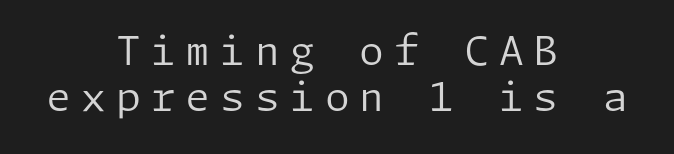
Q: Is the text bold? A: No.
Q: Is the text italic (slanted)? A: No, it is upright.
Q: Is the typeface a serif or a sans-serif typeface? A: Sans-serif.
Q: Is the text underlined? A: No.
Q: How is the paragraph aligned? A: Centered.
Q: Is the spacing between letters normal or unusually wide? A: Unusually wide.
Q: Width (condensed, normal, or wide)? A: Normal.
Q: Stroke contrast? A: Low.
Q: x-height? A: Medium.
